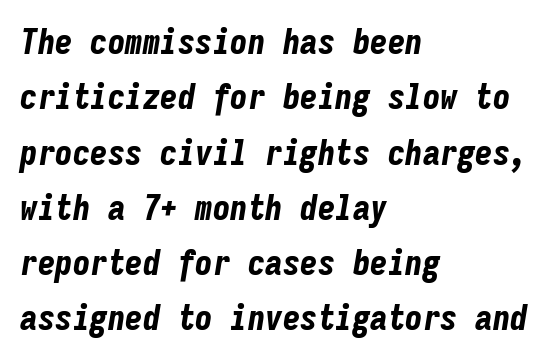
The image shows 35 px bold, condensed type, italic (leaning right), monospaced; set left-aligned, normal line spacing (1.58x), normal letter spacing, not underlined; low stroke contrast and a medium x-height.
